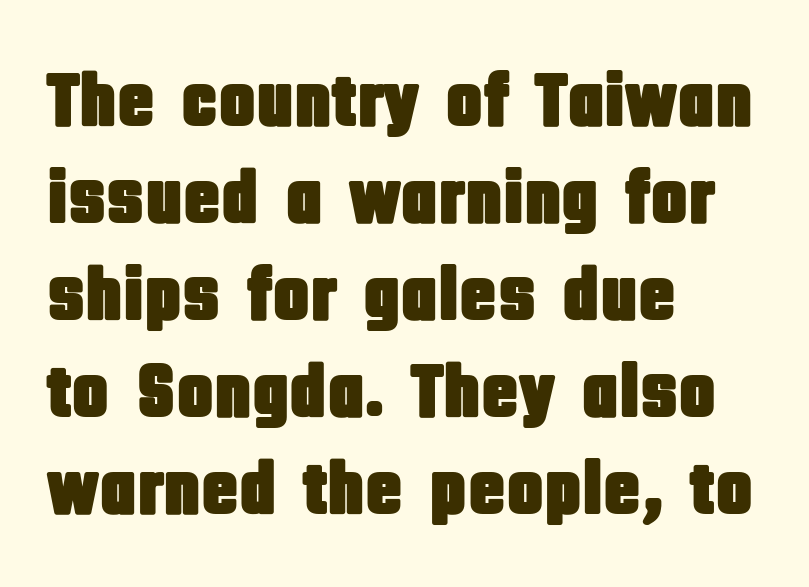
{"serif": "no", "italic": "no", "width": "condensed", "stroke_contrast": "low", "x_height": "large", "monospaced": "no", "underline": "no", "align": "left", "line_spacing": "normal", "line_spacing_ratio": 1.26, "letter_spacing": "normal", "letter_spacing_em": 0.0, "glyph_px": 77}
